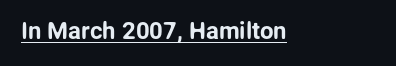
Default kerning and tracking; the words read as compact shapes. Notice how the stems are strictly vertical — no italics here. The glyphs are accompanied by a horizontal stroke just below them.
